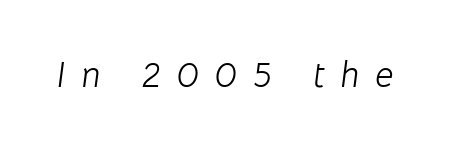
The image shows 36 px light type, italic (leaning right); set unusually wide letter spacing (+0.44 em), not underlined; low stroke contrast and a medium x-height.
